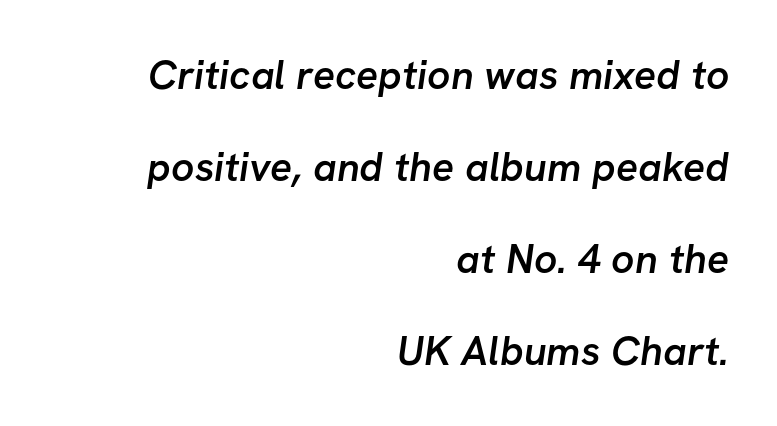
Q: Is the text bold? A: Semi-bold.
Q: Is the typeface a serif or a sans-serif typeface? A: Sans-serif.
Q: Is the text underlined? A: No.
Q: How is the paragraph aligned? A: Right-aligned.
Q: Is the spacing between letters normal or unusually wide? A: Normal.
Q: Is the spacing between lines tight, normal or loose? A: Loose.
Q: Width (condensed, normal, or wide)? A: Normal.
Q: Stroke contrast? A: Low.
Q: x-height? A: Medium.
Q: Monospaced? A: No.
